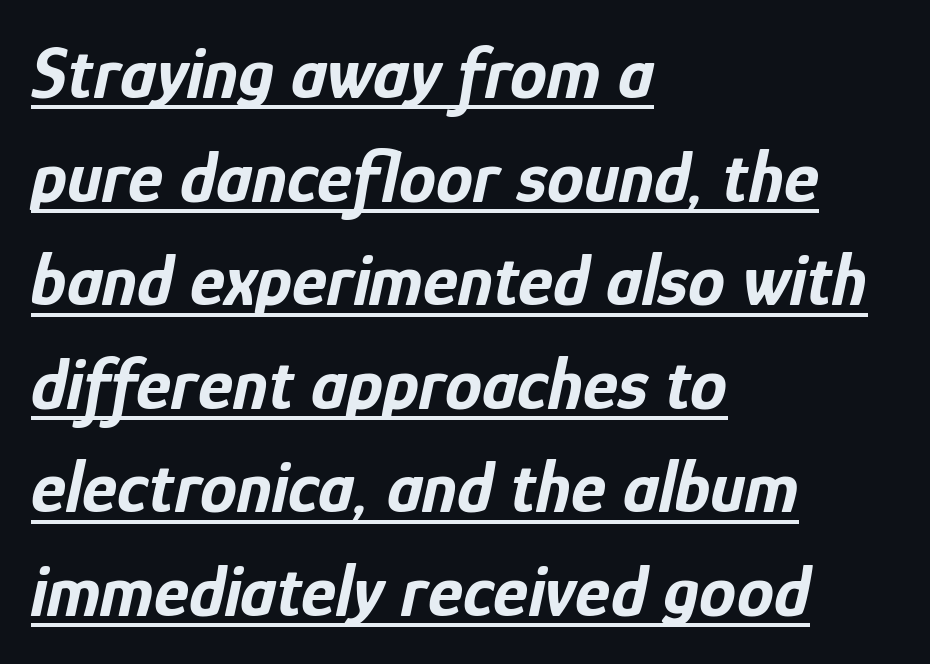
The image shows 74 px bold, condensed type, italic (leaning right); set left-aligned, normal line spacing (1.4x), normal letter spacing, underlined; low stroke contrast and a medium x-height.
